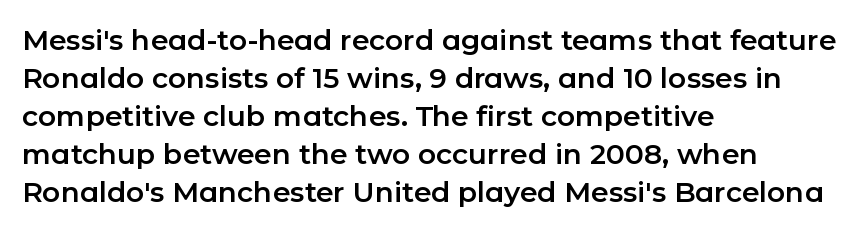
Q: Is the text italic (slanted)? A: No, it is upright.
Q: Is the typeface a serif or a sans-serif typeface? A: Sans-serif.
Q: Is the text underlined? A: No.
Q: How is the paragraph aligned? A: Left-aligned.
Q: Is the spacing between letters normal or unusually wide? A: Normal.
Q: Is the spacing between lines tight, normal or loose? A: Normal.
Q: Width (condensed, normal, or wide)? A: Normal.
Q: Stroke contrast? A: Low.
Q: x-height? A: Medium.
Q: Monospaced? A: No.
